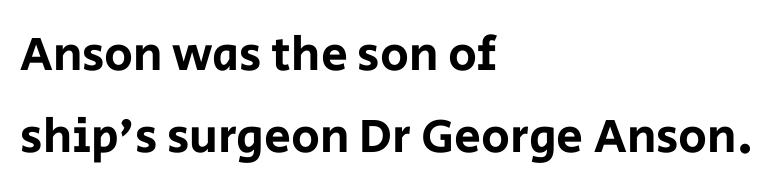
These lines keep a tight, regular rhythm from letter to letter. The rendering uses natural spacing where letterforms have individual widths. Each line starts at the same left margin while the right side varies. Unlike a traditional serif, this face leaves its strokes unadorned. Any mark beneath the type? The region is blank. In terms of posture, this sample is upright.
